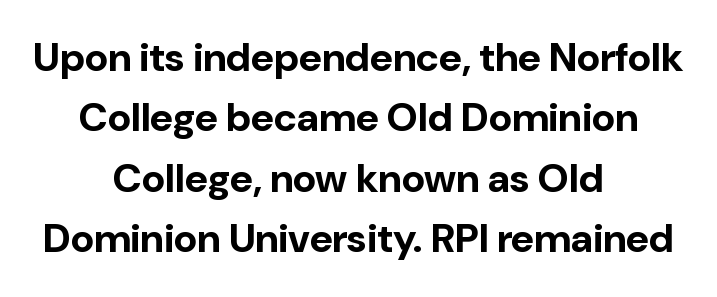
The image shows 40 px bold sans-serif type, upright; set centered, normal line spacing (1.51x), normal letter spacing, not underlined; low stroke contrast and a medium x-height.
